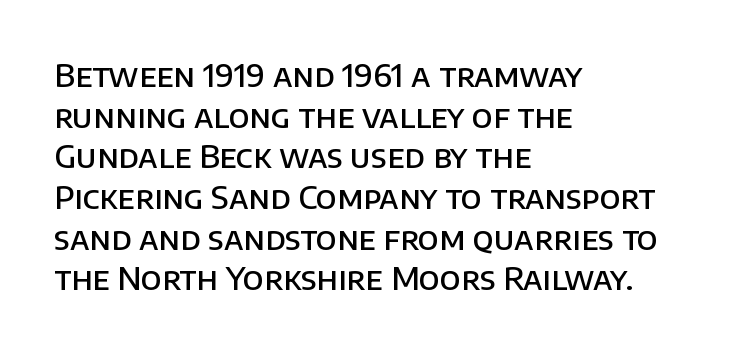
{"serif": "no", "italic": "no", "bold": "semi", "weight": "semibold", "width": "normal", "stroke_contrast": "low", "x_height": "large", "monospaced": "no", "underline": "no", "align": "left", "line_spacing": "normal", "line_spacing_ratio": 1.27, "letter_spacing": "normal", "letter_spacing_em": 0.0, "glyph_px": 32}
